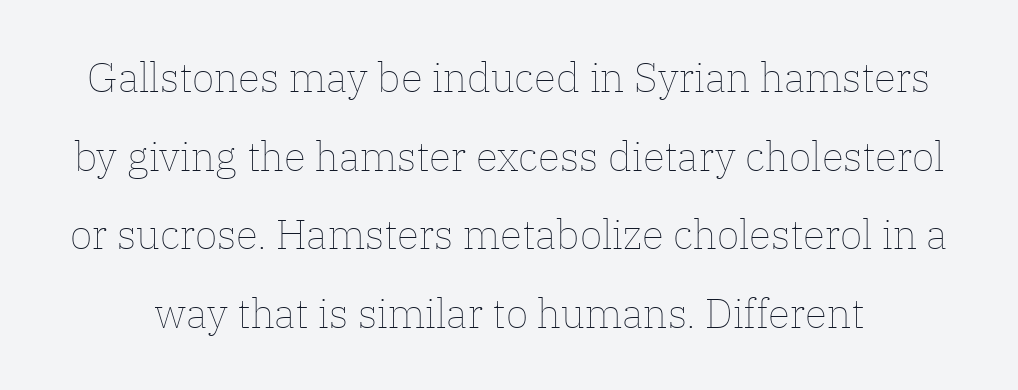
The image shows 41 px thin type, upright; set loose line spacing (1.92x), normal letter spacing, not underlined; low stroke contrast and a medium x-height.
